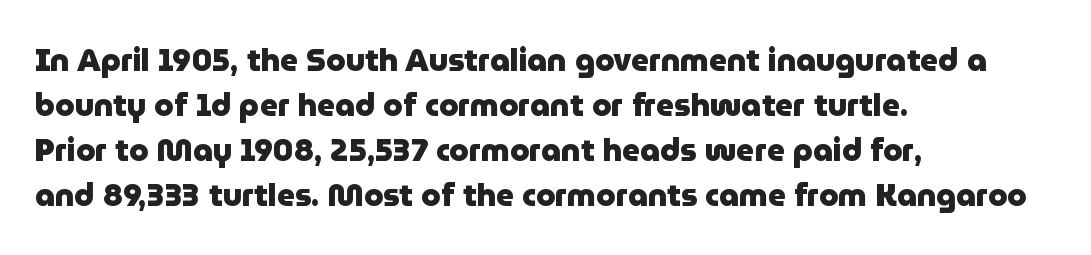
The image shows 31 px heavy sans-serif type, upright; set left-aligned, normal line spacing (1.45x), normal letter spacing, not underlined; low stroke contrast and a medium x-height.
